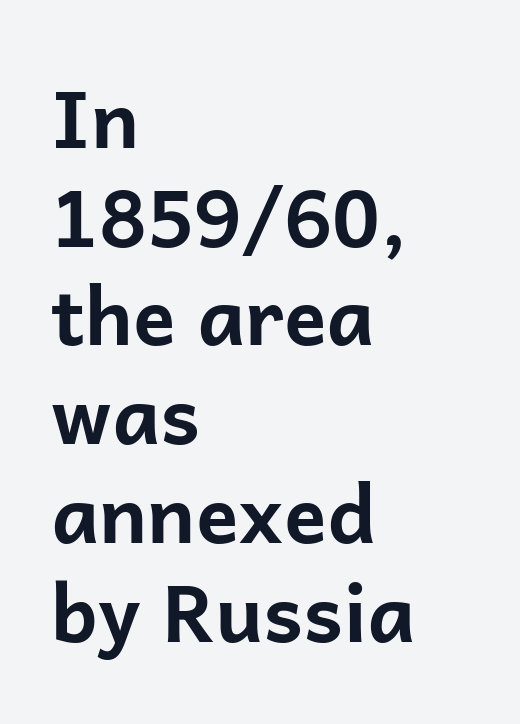
{"serif": "no", "italic": "no", "bold": "yes", "weight": "bold", "width": "normal", "stroke_contrast": "low", "x_height": "medium", "monospaced": "no", "underline": "no", "align": "left", "line_spacing": "normal", "line_spacing_ratio": 1.25, "letter_spacing": "normal", "letter_spacing_em": 0.0, "glyph_px": 79}
